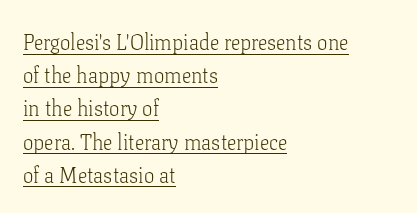
{"italic": "no", "bold": "no", "underline": "yes", "align": "left", "line_spacing": "normal", "line_spacing_ratio": 1.58, "letter_spacing": "normal", "letter_spacing_em": 0.0, "glyph_px": 21}
